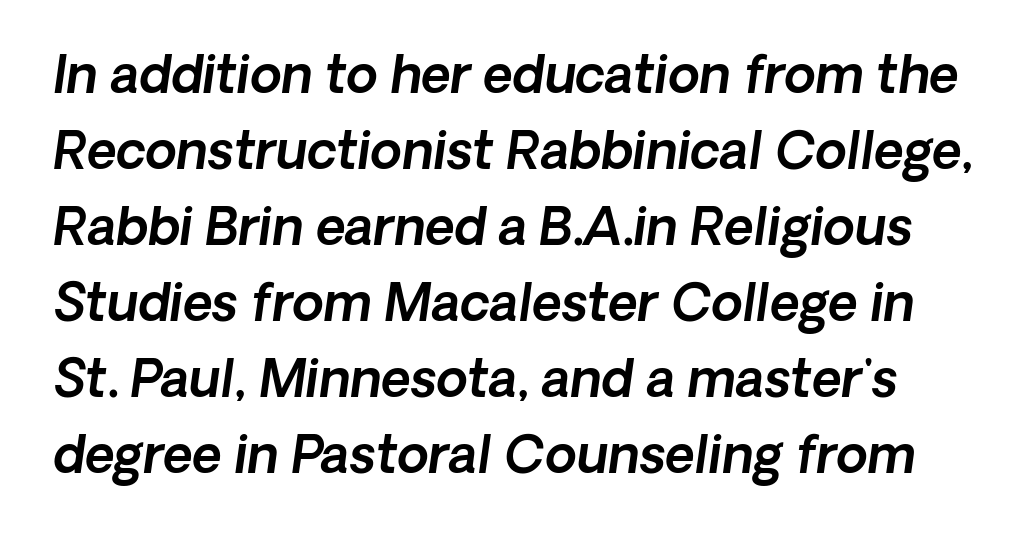
Type without underlining. This is oblique type, the kind used for emphasis or titles. The letters sit at their default tracking, neither squeezed nor spread. These lines are rendered in a variable-pitch font. These lines sit exactly where default settings would place them.
